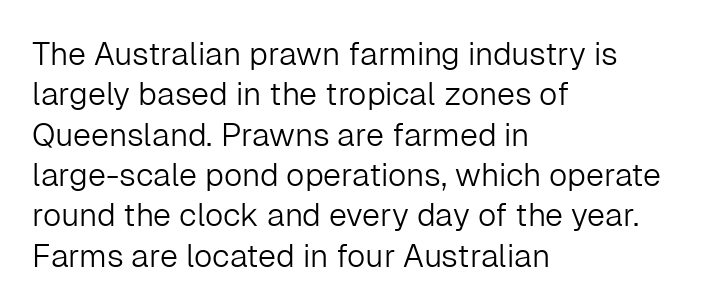
Q: Is the text bold? A: No.
Q: Is the text italic (slanted)? A: No, it is upright.
Q: Is the typeface a serif or a sans-serif typeface? A: Sans-serif.
Q: Is the text underlined? A: No.
Q: How is the paragraph aligned? A: Left-aligned.
Q: Is the spacing between letters normal or unusually wide? A: Normal.
Q: Is the spacing between lines tight, normal or loose? A: Normal.
Q: Width (condensed, normal, or wide)? A: Normal.
Q: Stroke contrast? A: Low.
Q: x-height? A: Medium.
Q: Monospaced? A: No.
